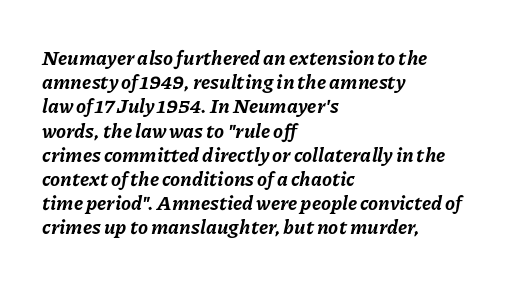
Q: Is the text bold? A: Yes.
Q: Is the text italic (slanted)? A: Yes, it leans right by about 11 degrees.
Q: Is the text underlined? A: No.
Q: How is the paragraph aligned? A: Left-aligned.
Q: Is the spacing between letters normal or unusually wide? A: Normal.
